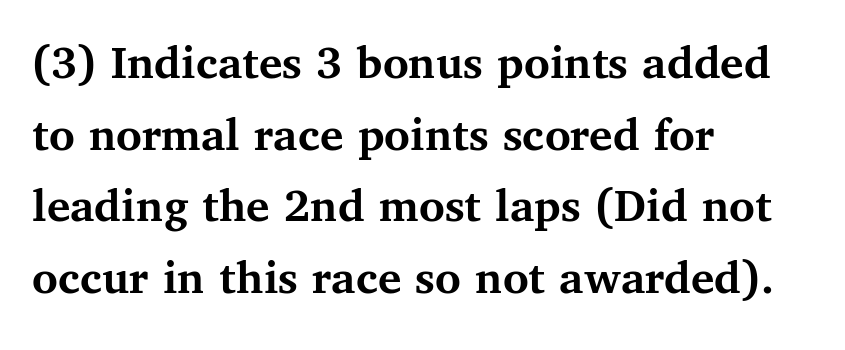
Q: Is the text bold? A: Yes.
Q: Is the text italic (slanted)? A: No, it is upright.
Q: Is the typeface a serif or a sans-serif typeface? A: Serif.
Q: Is the text underlined? A: No.
Q: How is the paragraph aligned? A: Left-aligned.
Q: Is the spacing between letters normal or unusually wide? A: Normal.
Q: Is the spacing between lines tight, normal or loose? A: Normal.
Q: Width (condensed, normal, or wide)? A: Normal.
Q: Stroke contrast? A: Medium.
Q: x-height? A: Medium.
Q: Monospaced? A: No.
